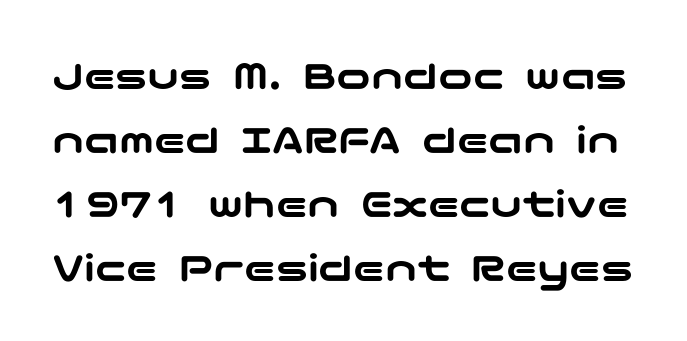
The image shows 43 px wide sans-serif type, upright; set normal line spacing (1.49x), normal letter spacing, not underlined; low stroke contrast and a medium x-height.
